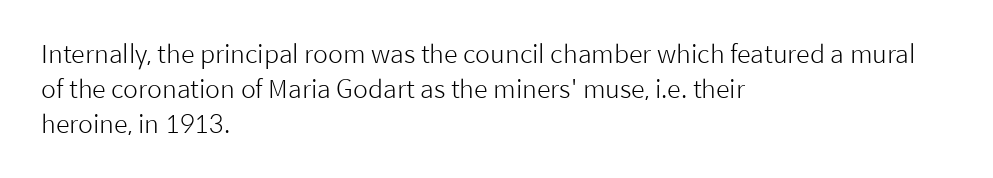
Weight: not bold — regular or lighter. Summary of vertical rhythm: regular, with standard interline spacing. Italic? Not at all — the glyphs are vertical. Words appear dense and cohesive because spacing is normal. Glance below the letters and you will spot only blank space.
